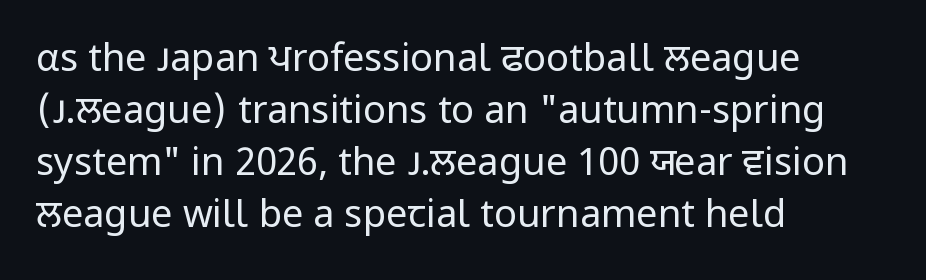
{"serif": "no", "italic": "no", "bold": "no", "weight": "regular", "width": "normal", "stroke_contrast": "low", "x_height": "medium", "monospaced": "no", "underline": "no", "align": "left", "line_spacing": "normal", "line_spacing_ratio": 1.37, "letter_spacing": "normal", "letter_spacing_em": 0.0, "glyph_px": 38}
